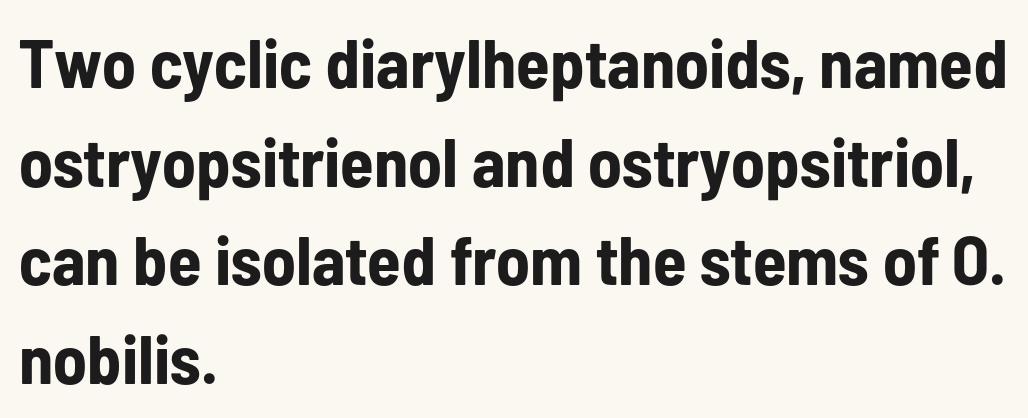
{"serif": "no", "italic": "no", "bold": "yes", "weight": "bold", "width": "condensed", "stroke_contrast": "low", "x_height": "medium", "monospaced": "no", "underline": "no", "align": "left", "line_spacing": "normal", "line_spacing_ratio": 1.43, "letter_spacing": "normal", "letter_spacing_em": 0.0, "glyph_px": 69}
